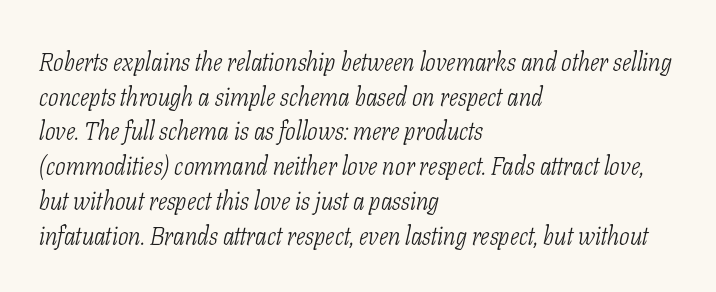
The setting favours the left margin, as ordinary paragraphs usually do. This sample uses an oblique cut, with every glyph tilted off the vertical. Quick note: interline space is typical. The rendering keeps characters at their native spacing. Descender tails drop into unmarked territory.
